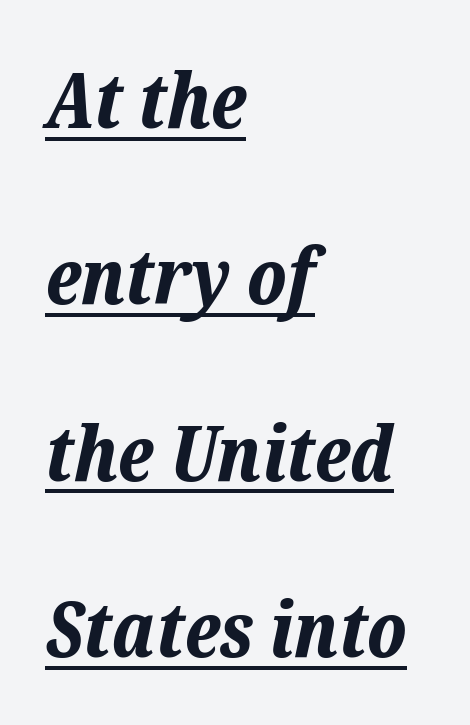
Quick note: underline on. Leading: increased. Compared with an ordinary text face, these strokes are far heavier — a full bold. The paragraph has a hard left edge and a soft right edge.
